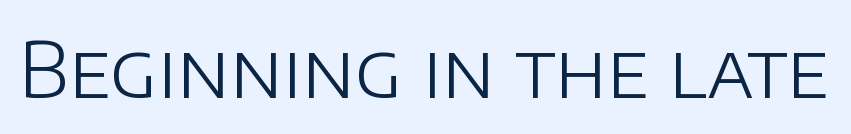
{"serif": "no", "italic": "no", "bold": "no", "weight": "light", "width": "normal", "stroke_contrast": "low", "x_height": "large", "monospaced": "no", "underline": "no", "letter_spacing": "normal", "letter_spacing_em": 0.0, "glyph_px": 76}
